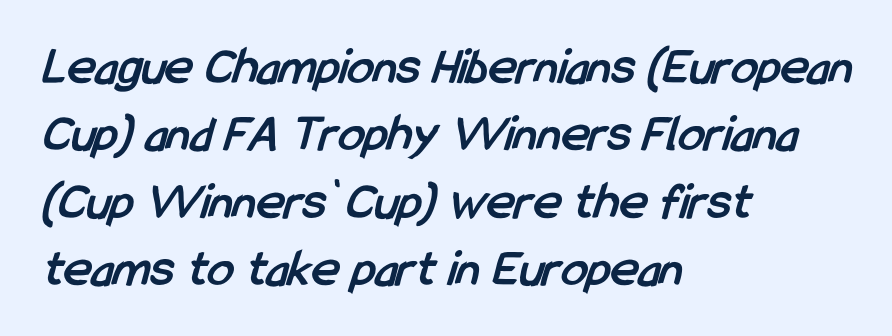
The image shows 53 px semibold, condensed sans-serif type; set left-aligned, normal line spacing (1.27x), normal letter spacing, not underlined; low stroke contrast and a medium x-height.
